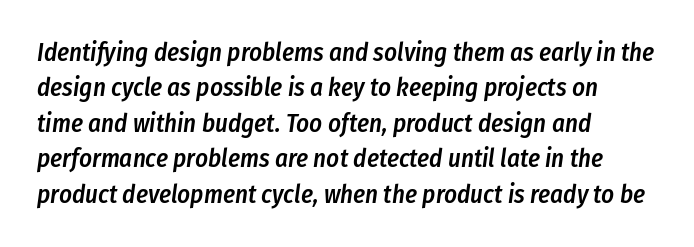
{"italic": "yes", "lean": "right", "slant_degrees": 8, "bold": "semi", "underline": "no", "align": "left", "line_spacing": "normal", "line_spacing_ratio": 1.42, "letter_spacing": "normal", "letter_spacing_em": 0.0, "glyph_px": 25}
